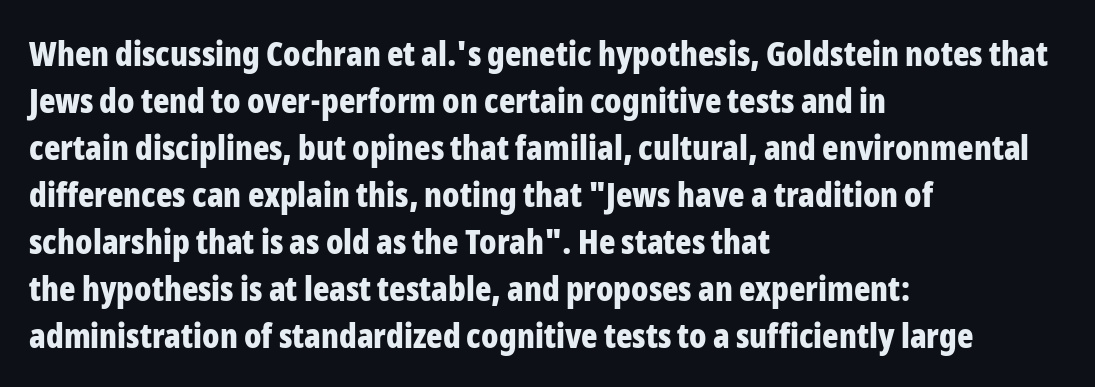
{"serif": "no", "italic": "no", "bold": "yes", "weight": "bold", "width": "condensed", "stroke_contrast": "low", "x_height": "medium", "monospaced": "no", "underline": "no", "align": "left", "line_spacing": "normal", "line_spacing_ratio": 1.38, "letter_spacing": "normal", "letter_spacing_em": 0.0, "glyph_px": 34}
